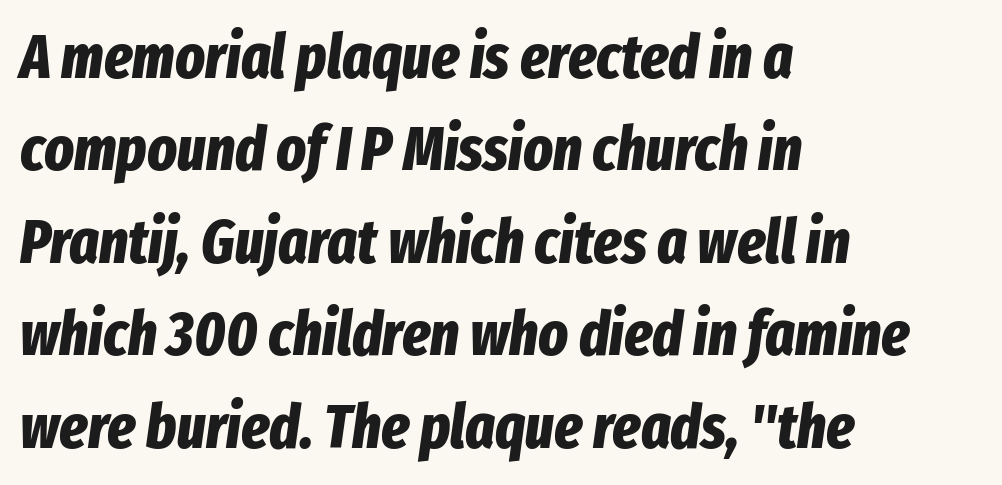
Looks like regular typesetting: each glyph gets only the width it needs. Short and long lines alike share a common starting point at left. The font's italic variant was chosen for this text. The font is running at its bold setting. What stands out about the letter spacing? Nothing — it is the standard amount. A normal amount of white space separates one row of letters from the next.
